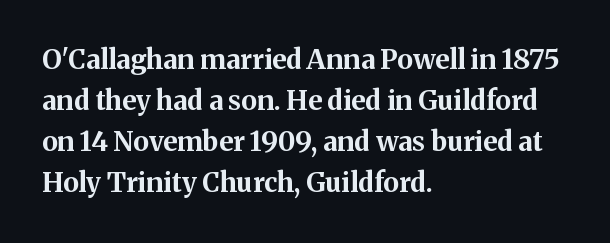
Q: Is the text bold? A: Yes.
Q: Is the text italic (slanted)? A: No, it is upright.
Q: Is the text underlined? A: No.
Q: How is the paragraph aligned? A: Left-aligned.
Q: Is the spacing between letters normal or unusually wide? A: Normal.
Q: Is the spacing between lines tight, normal or loose? A: Normal.
